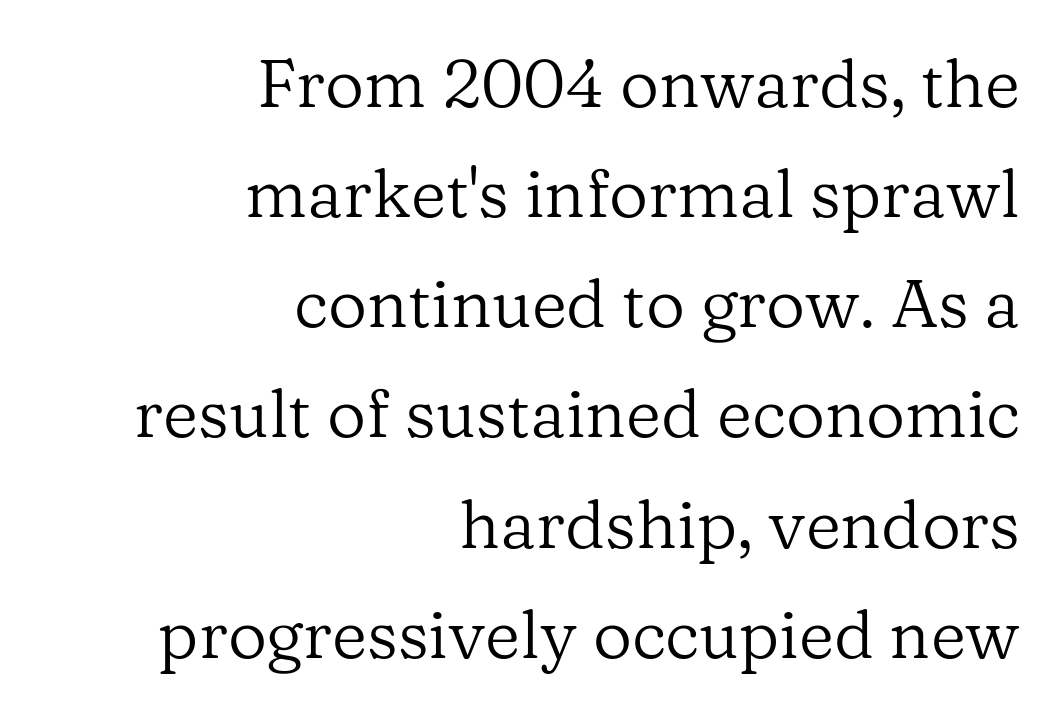
The designer went with a serif here, giving each stem small feet. Leading: standard. All the whitespace from short lines collects on the left. This sample uses plain, unmodified letter spacing.
